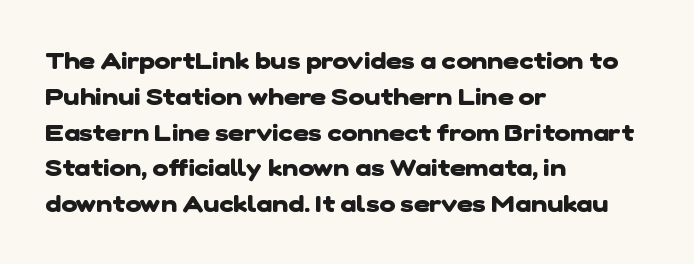
Where is the straight margin? On the left. Typographic density is high because the face is bold. Each new line begins a customary step beneath the previous one. This rendering leaves character spacing at its baseline value.
